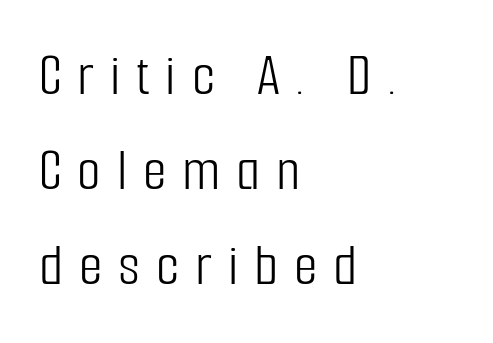
On a weight scale, this lands at 450 or below. Glance below the letters and you will spot only blank space. The lines in this sample share a left origin and differ only in where they stop. Substantial extra tracking has been applied to these lines.
